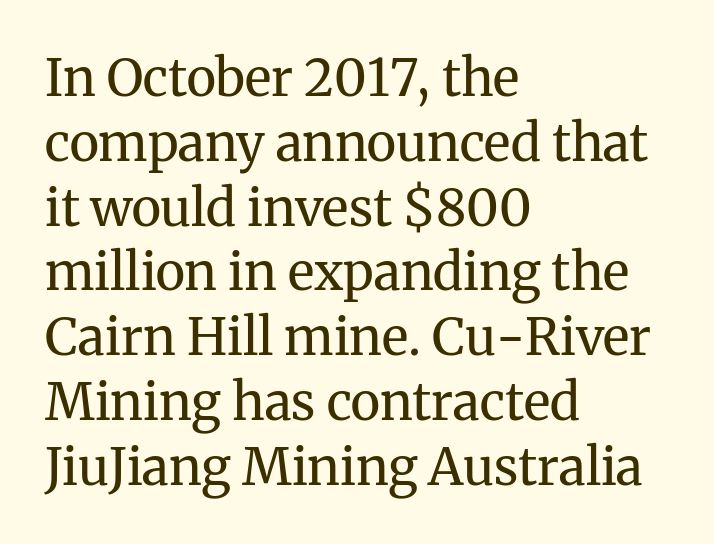
{"serif": "yes", "italic": "no", "bold": "no", "weight": "regular", "width": "normal", "stroke_contrast": "medium", "x_height": "medium", "monospaced": "no", "underline": "no", "align": "left", "line_spacing": "normal", "line_spacing_ratio": 1.27, "letter_spacing": "normal", "letter_spacing_em": 0.0, "glyph_px": 51}
